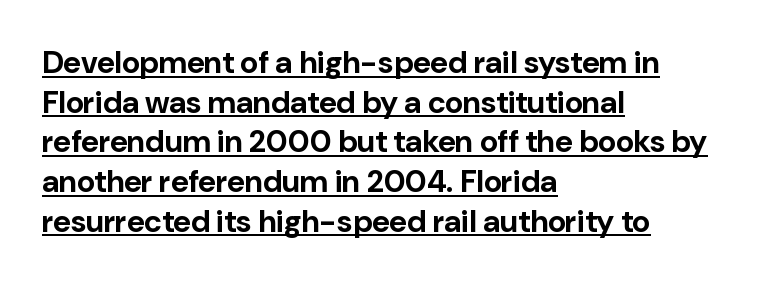
Q: Is the text bold? A: Yes.
Q: Is the text italic (slanted)? A: No, it is upright.
Q: Is the typeface a serif or a sans-serif typeface? A: Sans-serif.
Q: Is the text underlined? A: Yes.
Q: How is the paragraph aligned? A: Left-aligned.
Q: Is the spacing between letters normal or unusually wide? A: Normal.
Q: Is the spacing between lines tight, normal or loose? A: Normal.
Q: Width (condensed, normal, or wide)? A: Normal.
Q: Stroke contrast? A: Low.
Q: x-height? A: Medium.
Q: Monospaced? A: No.
